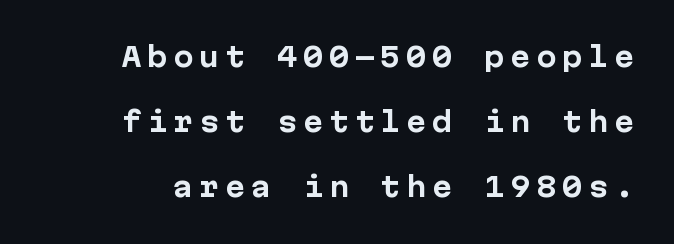
Q: Is the text bold? A: Yes.
Q: Is the text italic (slanted)? A: No, it is upright.
Q: Is the text underlined? A: No.
Q: Is the spacing between letters normal or unusually wide? A: Unusually wide.
Q: Is the spacing between lines tight, normal or loose? A: Loose.
